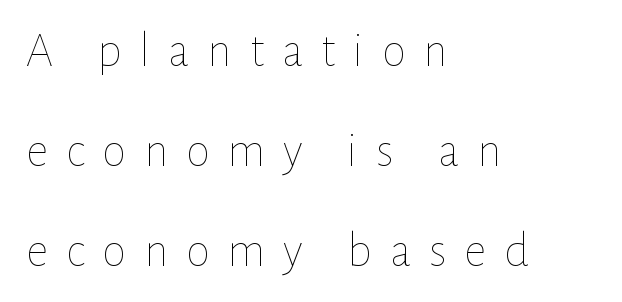
{"italic": "no", "bold": "no", "weight": "thin", "width": "normal", "stroke_contrast": "low", "x_height": "medium", "monospaced": "no", "underline": "no", "align": "left", "line_spacing": "loose", "line_spacing_ratio": 2.04, "letter_spacing": "wide", "letter_spacing_em": 0.36, "glyph_px": 49}
